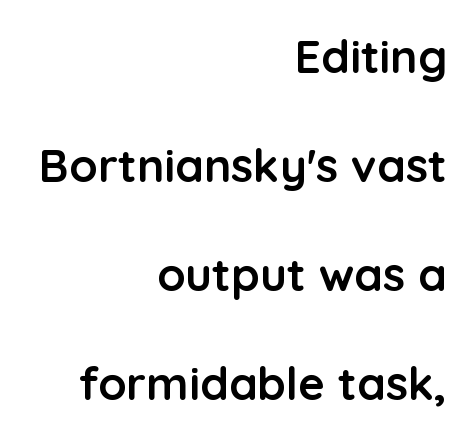
The image shows 46 px semibold sans-serif type, upright; set right-aligned, loose line spacing (2.37x), normal letter spacing, not underlined; low stroke contrast and a medium x-height.
